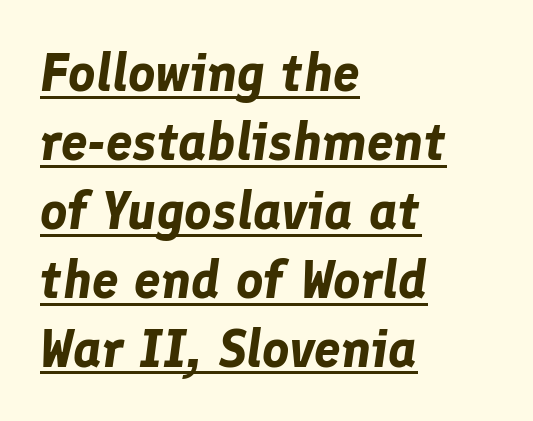
{"italic": "yes", "lean": "right", "slant_degrees": 8, "bold": "yes", "weight": "bold", "width": "normal", "stroke_contrast": "low", "x_height": "medium", "monospaced": "no", "underline": "yes", "align": "left", "line_spacing": "normal", "line_spacing_ratio": 1.3, "letter_spacing": "normal", "letter_spacing_em": 0.0, "glyph_px": 53}
